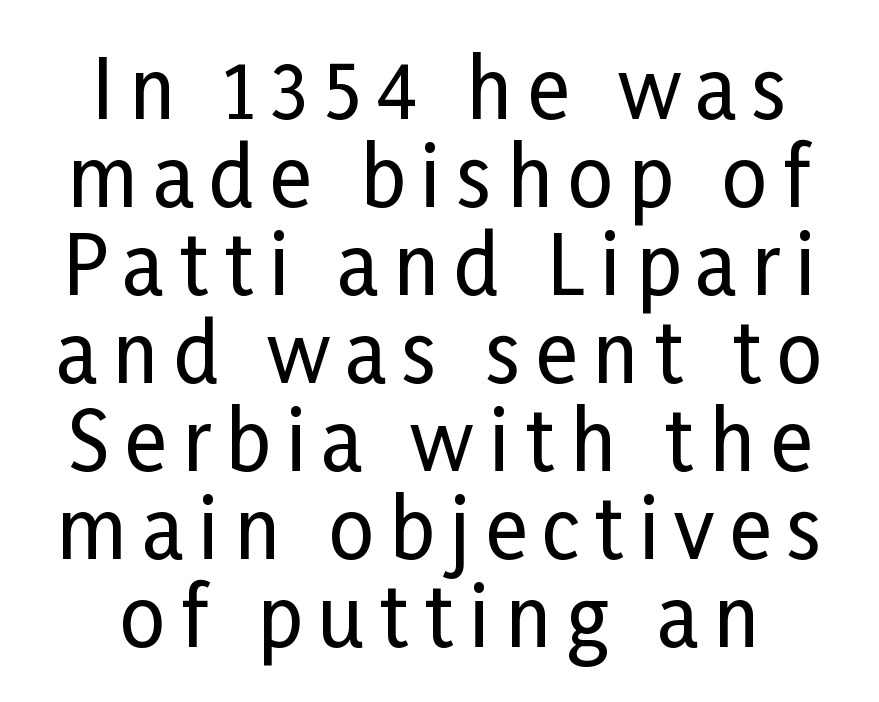
Q: Is the text italic (slanted)? A: No, it is upright.
Q: Is the typeface a serif or a sans-serif typeface? A: Sans-serif.
Q: Is the text underlined? A: No.
Q: Is the spacing between lines tight, normal or loose? A: Tight.
Q: Width (condensed, normal, or wide)? A: Condensed.
Q: Stroke contrast? A: Low.
Q: x-height? A: Medium.
Q: Monospaced? A: No.
